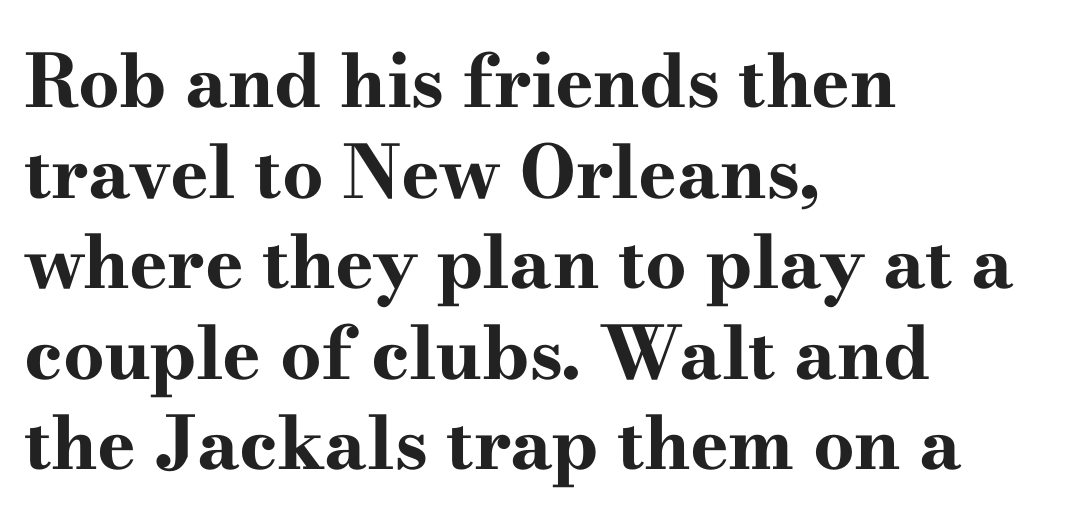
The image shows 73 px bold, wide serif type, upright; set left-aligned, line spacing 1.24x, normal letter spacing, not underlined; high stroke contrast and a small x-height.
